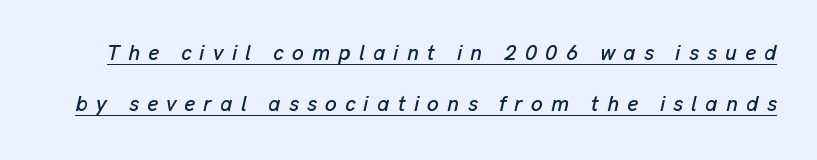
The image shows 21 px text type, italic (leaning right); set loose line spacing (2.43x), unusually wide letter spacing (+0.4 em), underlined.
